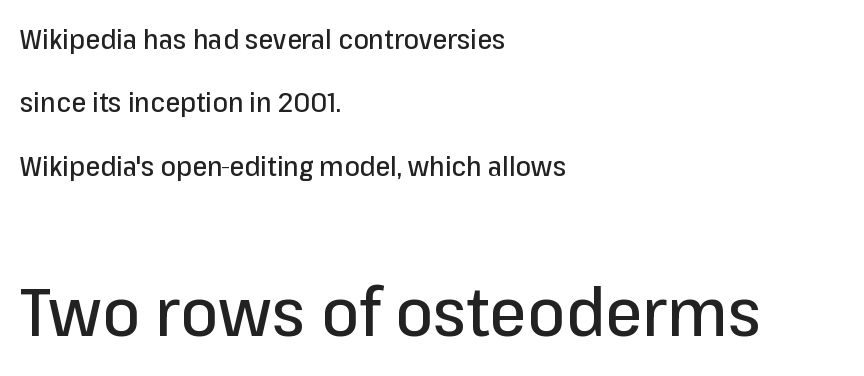
Each line starts at the same left margin while the right side varies. The foot of each line stays bare and open. This is the regular roman posture of the typeface. The passage shown is typed in a proportional face where columns would drift. Glyph-to-glyph distance matches everyday printed text.
